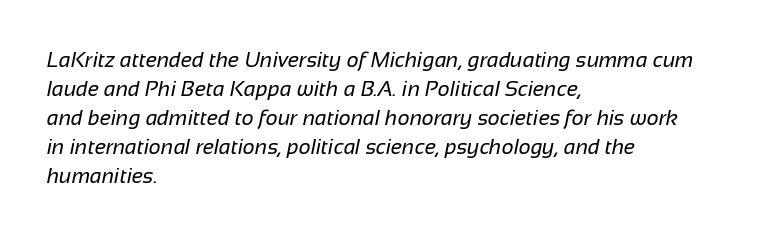
Q: Is the text bold? A: No.
Q: Is the text underlined? A: No.
Q: How is the paragraph aligned? A: Left-aligned.
Q: Is the spacing between letters normal or unusually wide? A: Normal.
Q: Is the spacing between lines tight, normal or loose? A: Normal.
